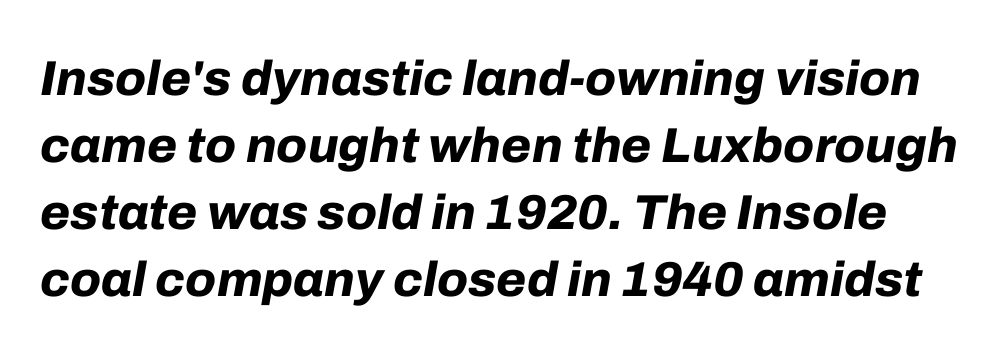
Q: Is the text bold? A: Yes.
Q: Is the text italic (slanted)? A: Yes, it leans right by about 10 degrees.
Q: Is the text underlined? A: No.
Q: Is the spacing between letters normal or unusually wide? A: Normal.
Q: Is the spacing between lines tight, normal or loose? A: Normal.
Q: Width (condensed, normal, or wide)? A: Normal.
Q: Stroke contrast? A: Low.
Q: x-height? A: Medium.
Q: Monospaced? A: No.
